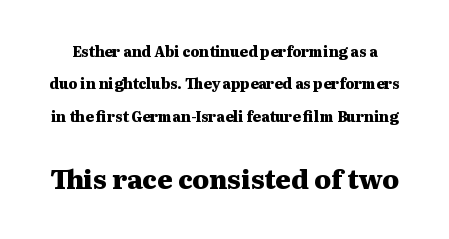
{"italic": "no", "bold": "yes", "underline": "no", "line_spacing": "loose", "line_spacing_ratio": 2.32, "letter_spacing": "normal", "letter_spacing_em": 0.0, "larger_block": "second", "size_ratio": 1.86, "glyph_px": 26}
